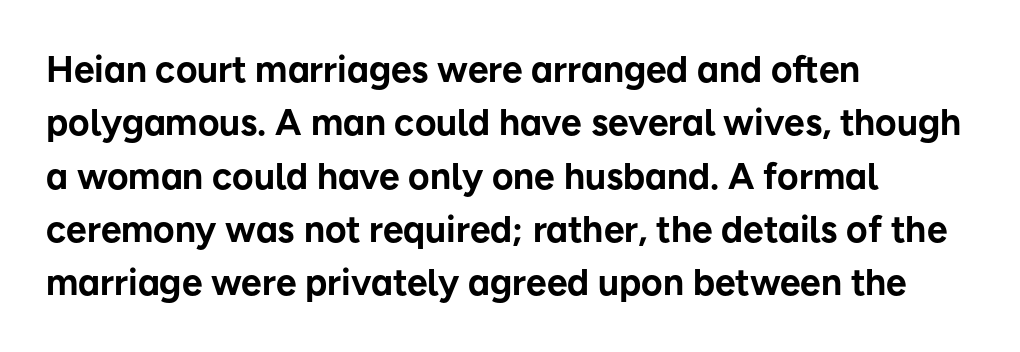
{"serif": "no", "italic": "no", "bold": "yes", "weight": "bold", "width": "normal", "stroke_contrast": "low", "x_height": "medium", "monospaced": "no", "underline": "no", "align": "left", "line_spacing": "normal", "line_spacing_ratio": 1.44, "letter_spacing": "normal", "letter_spacing_em": 0.0, "glyph_px": 37}
